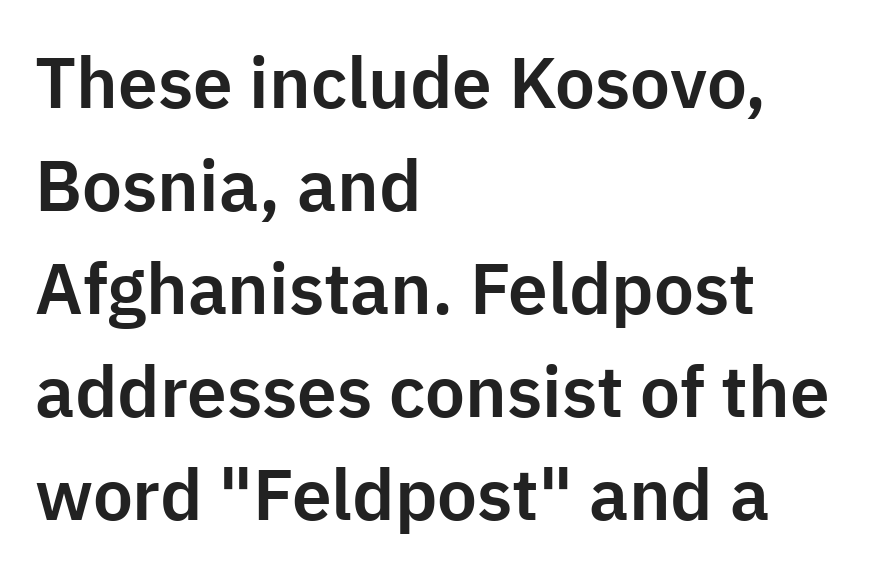
The image shows 71 px sans-serif type, upright; set left-aligned, normal line spacing (1.45x), normal letter spacing, not underlined; low stroke contrast and a medium x-height.
